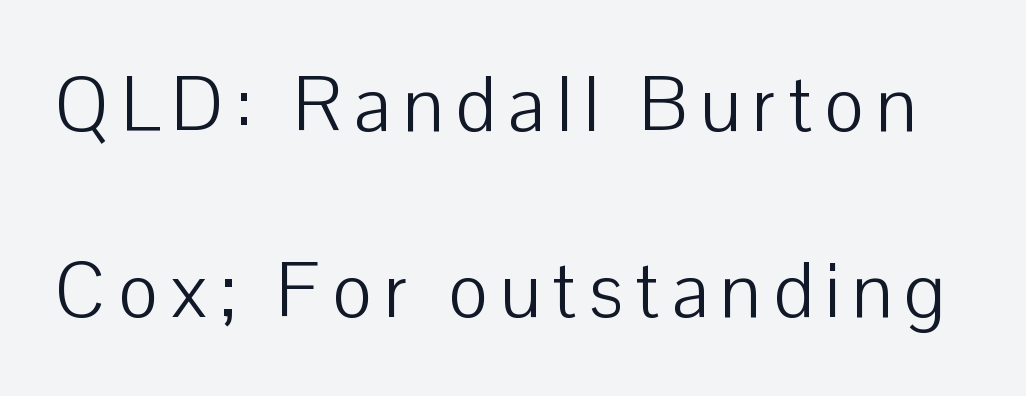
Q: Is the text bold? A: No.
Q: Is the text italic (slanted)? A: No, it is upright.
Q: Is the typeface a serif or a sans-serif typeface? A: Sans-serif.
Q: Is the text underlined? A: No.
Q: Is the spacing between lines tight, normal or loose? A: Loose.
Q: Width (condensed, normal, or wide)? A: Normal.
Q: Stroke contrast? A: Low.
Q: x-height? A: Medium.
Q: Monospaced? A: No.
